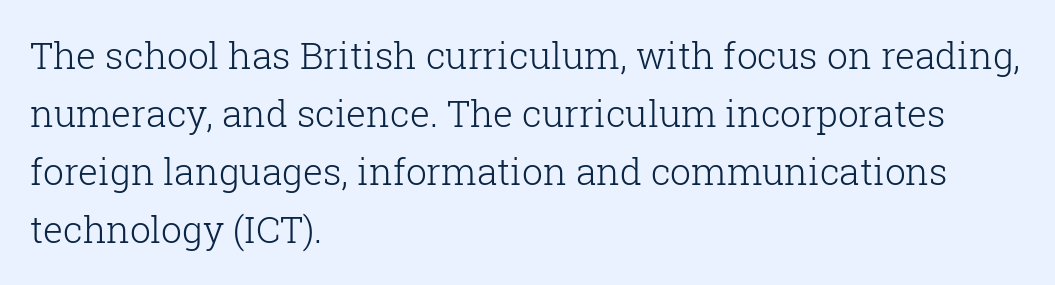
{"serif": "yes", "italic": "no", "bold": "no", "weight": "light", "width": "normal", "stroke_contrast": "low", "x_height": "medium", "monospaced": "no", "underline": "no", "align": "left", "line_spacing": "normal", "line_spacing_ratio": 1.57, "letter_spacing": "normal", "letter_spacing_em": 0.0, "glyph_px": 37}
